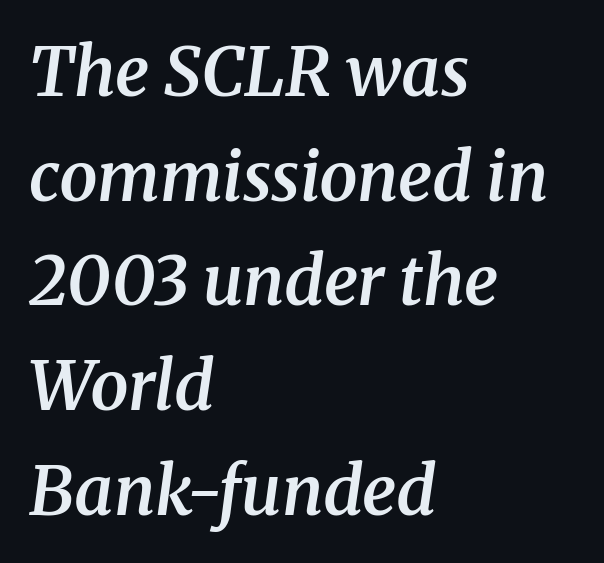
Horizontally, the lines are justified to the leading edge only. This sample has the flowing, uneven cadence of proportional lettering. An italicized treatment has been applied to the whole sample. One glance says typical: line gaps are just what's usual. Nothing unusual about the tracking: characters are spaced as the font intends. Descenders hang freely into open space.
